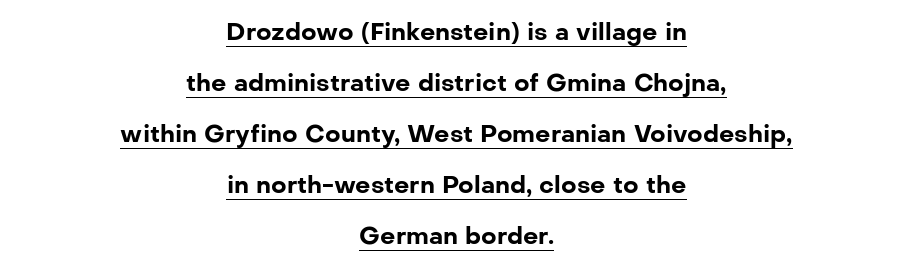
Q: Is the text bold? A: Yes.
Q: Is the text italic (slanted)? A: No, it is upright.
Q: Is the text underlined? A: Yes.
Q: How is the paragraph aligned? A: Centered.
Q: Is the spacing between letters normal or unusually wide? A: Normal.
Q: Is the spacing between lines tight, normal or loose? A: Loose.
